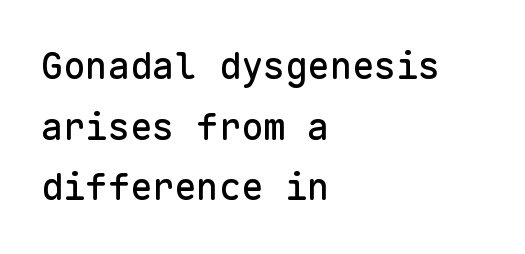
The face used here is rendered with its standard letterfit. Here the designer chose a console-style face with uniform glyph widths. Is there any slant? The stems are plumb. The lines sit at an ordinary, default distance from one another.
